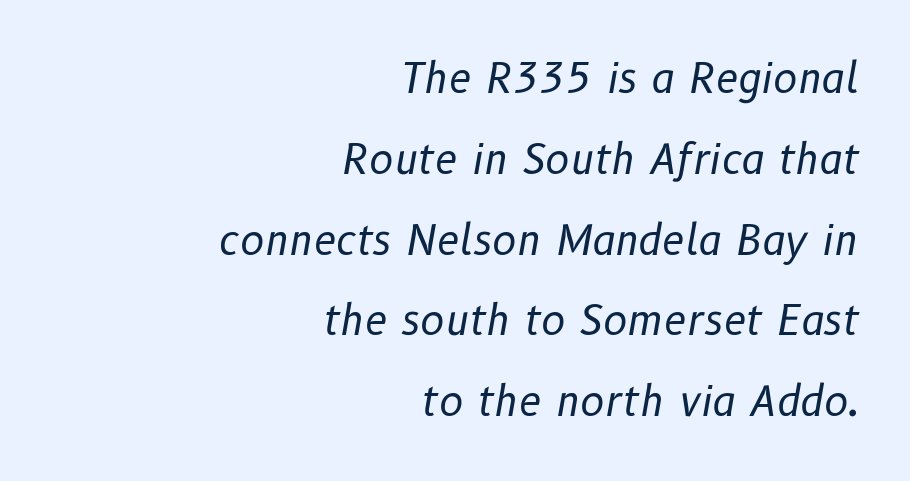
The face used here is proportionally spaced, like ordinary book or web type. Glance below the letters and you will spot only blank space. You could fit nearly another row in the gap between these rows. The font is comparable to plain body text, perhaps lighter. Layout note: lines flush right.
